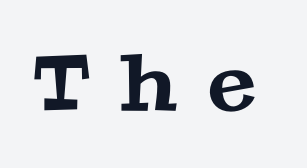
Q: Is the typeface a serif or a sans-serif typeface? A: Serif.
Q: Is the text underlined? A: No.
Q: Is the spacing between letters normal or unusually wide? A: Unusually wide.
Q: Width (condensed, normal, or wide)? A: Wide.
Q: Stroke contrast? A: Medium.
Q: x-height? A: Medium.
Q: Monospaced? A: No.
